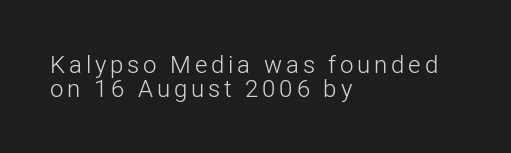
The image shows 24 px text type, upright; set left-aligned, tight line spacing (1.0x), not underlined.
